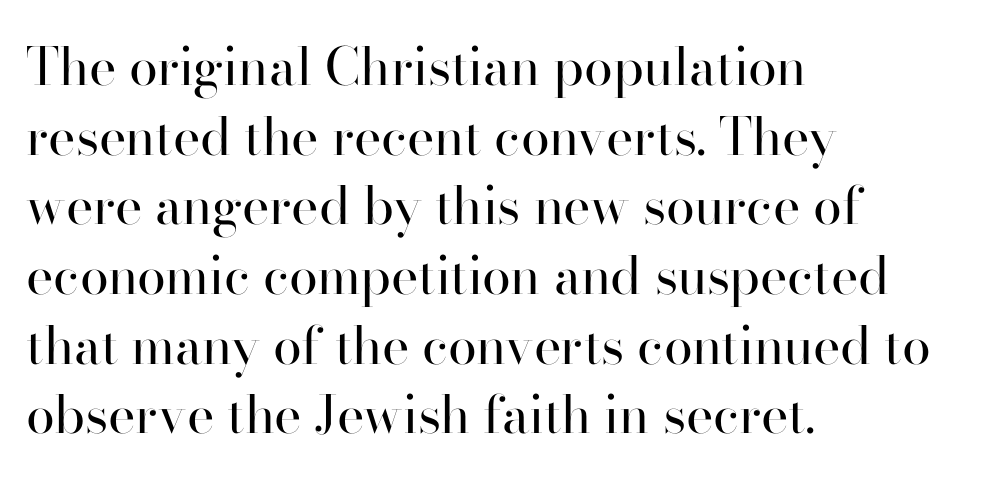
The image shows 52 px regular-weight serif type, upright; set left-aligned, normal line spacing (1.34x), normal letter spacing, not underlined; high stroke contrast and a small x-height.
